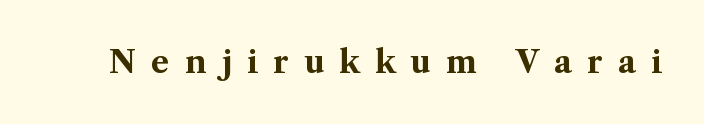
The image shows 31 px bold serif type, upright; set unusually wide letter spacing (+0.49 em), not underlined; medium stroke contrast and a medium x-height.
